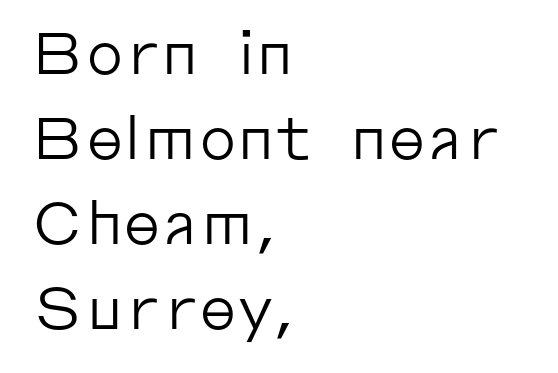
{"serif": "no", "italic": "no", "bold": "no", "weight": "regular", "width": "normal", "stroke_contrast": "low", "x_height": "medium", "monospaced": "no", "underline": "no", "align": "left", "line_spacing": "normal", "line_spacing_ratio": 1.44, "letter_spacing": "normal", "letter_spacing_em": 0.0, "glyph_px": 59}
